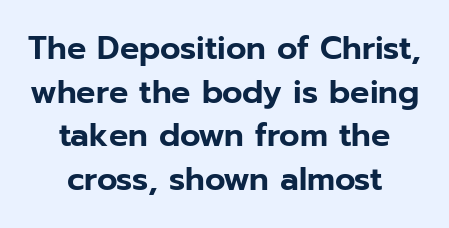
Q: Is the text italic (slanted)? A: No, it is upright.
Q: Is the typeface a serif or a sans-serif typeface? A: Sans-serif.
Q: Is the text underlined? A: No.
Q: How is the paragraph aligned? A: Centered.
Q: Is the spacing between letters normal or unusually wide? A: Normal.
Q: Is the spacing between lines tight, normal or loose? A: Normal.
Q: Width (condensed, normal, or wide)? A: Normal.
Q: Stroke contrast? A: Low.
Q: x-height? A: Medium.
Q: Monospaced? A: No.
